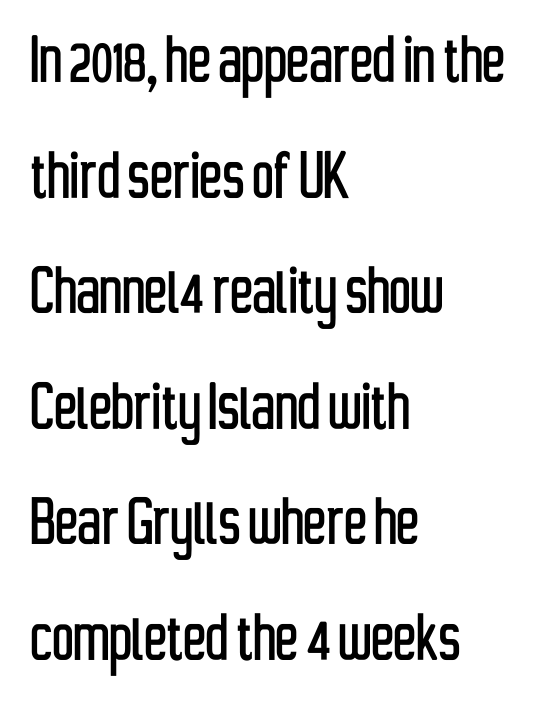
{"serif": "no", "italic": "no", "width": "condensed", "stroke_contrast": "low", "x_height": "medium", "monospaced": "no", "underline": "no", "align": "left", "line_spacing": "normal", "line_spacing_ratio": 1.52, "letter_spacing": "normal", "letter_spacing_em": 0.0, "glyph_px": 76}
